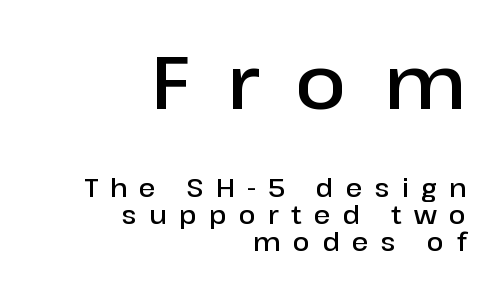
The image shows 75 px semibold sans-serif type, upright; set right-aligned, tight line spacing (1.09x), unusually wide letter spacing (+0.49 em), not underlined; the first (top) block is 3.0x larger; low stroke contrast and a medium x-height.
